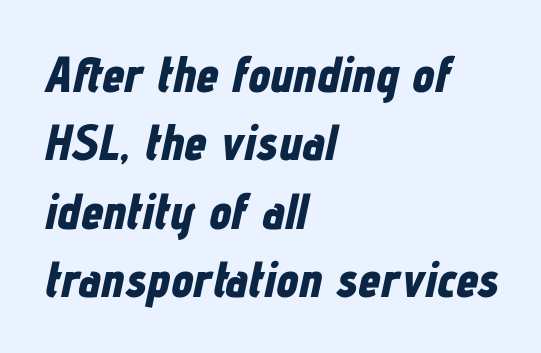
The image shows 50 px bold, condensed type, italic (leaning right); set left-aligned, normal line spacing (1.37x), normal letter spacing, not underlined; low stroke contrast and a medium x-height.
